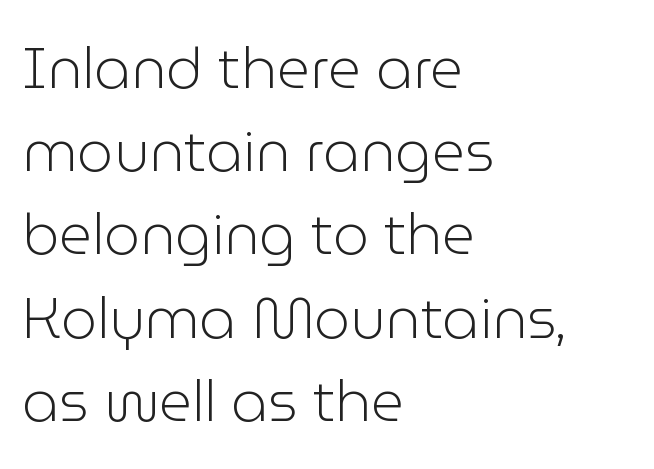
In terms of posture, this sample is upright. Beneath every word, the page is bare. No letter is thick-stroked: the sample isn't bold. Observe the ordinary spacing: letters are neighbours, not strangers. Serifs: no, the terminals of the letterforms are clean. Proportional: the letters do not fall into vertical columns.
